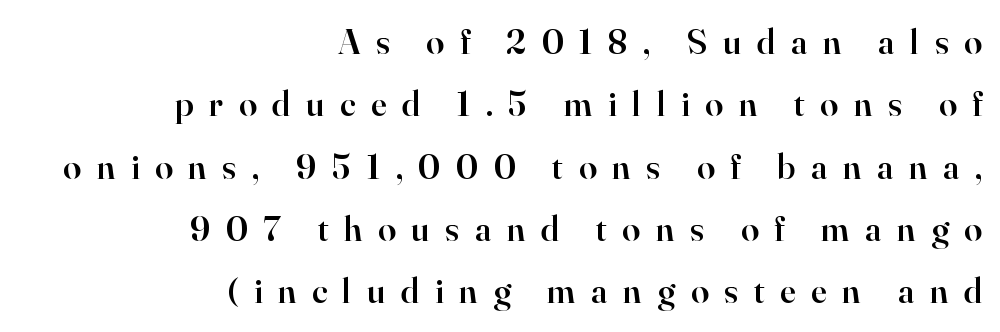
The image shows 36 px semibold serif type, upright; set right-aligned, line spacing 1.73x, unusually wide letter spacing (+0.43 em), not underlined; high stroke contrast and a small x-height.
